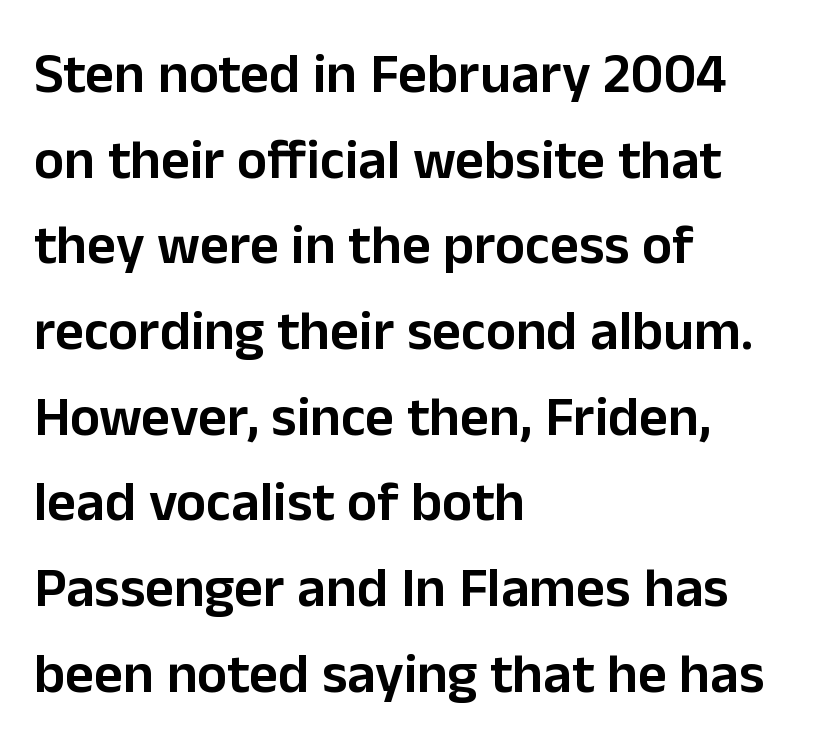
Honestly, there is no underline to notice here at all. Honestly, the letter spacing is just normal — you wouldn't notice it. This sample is left-justified, so line endings fall wherever the words run out. Are there feet on the stems? There aren't — it's a sans. Tall strokes in this sample are plumb rather than angled.
